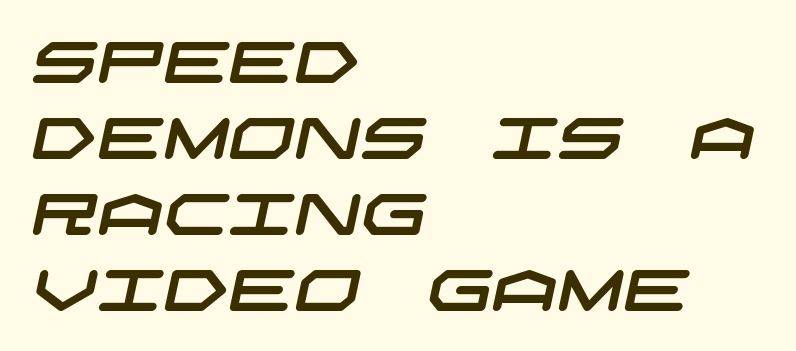
The image shows 58 px wide sans-serif type; set left-aligned, normal line spacing (1.31x), normal letter spacing, not underlined; low stroke contrast and a large x-height.
